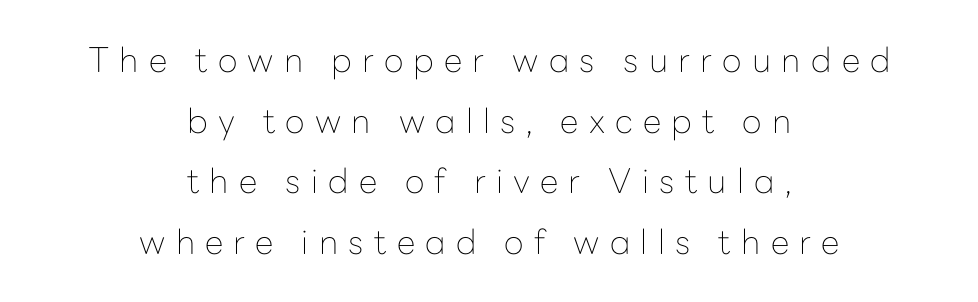
Q: Is the text bold? A: No.
Q: Is the text italic (slanted)? A: No, it is upright.
Q: Is the typeface a serif or a sans-serif typeface? A: Sans-serif.
Q: Is the text underlined? A: No.
Q: How is the paragraph aligned? A: Centered.
Q: Is the spacing between letters normal or unusually wide? A: Unusually wide.
Q: Width (condensed, normal, or wide)? A: Normal.
Q: Stroke contrast? A: Low.
Q: x-height? A: Medium.
Q: Monospaced? A: No.
